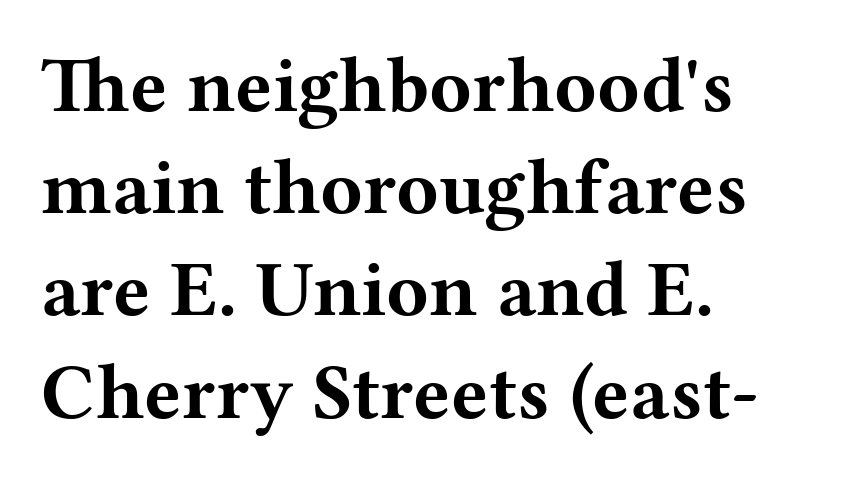
{"serif": "yes", "italic": "no", "bold": "yes", "weight": "bold", "width": "wide", "stroke_contrast": "medium", "x_height": "medium", "monospaced": "no", "underline": "no", "align": "left", "line_spacing": "normal", "line_spacing_ratio": 1.31, "letter_spacing": "normal", "letter_spacing_em": 0.0, "glyph_px": 78}
